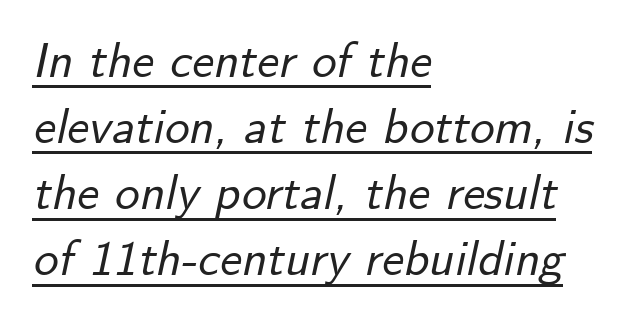
The image shows 49 px text type, italic (leaning right); set left-aligned, normal line spacing (1.35x), normal letter spacing, underlined; low stroke contrast and a small x-height.
